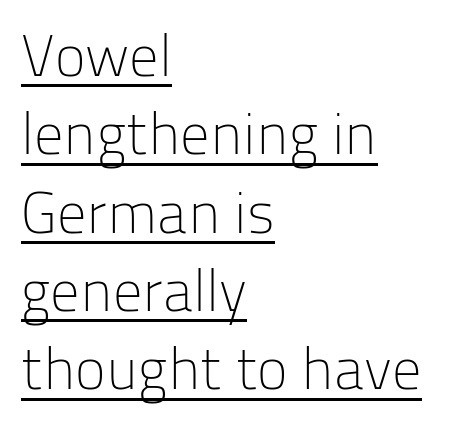
The typesetting does not lean heavy: it is not bold. Character widths vary here, with narrow letters taking less room than wide ones. The designer left line spacing at the default. Each line starts at the same left margin while the right side varies. Compared with typical body copy, the letter spacing here is the same.
